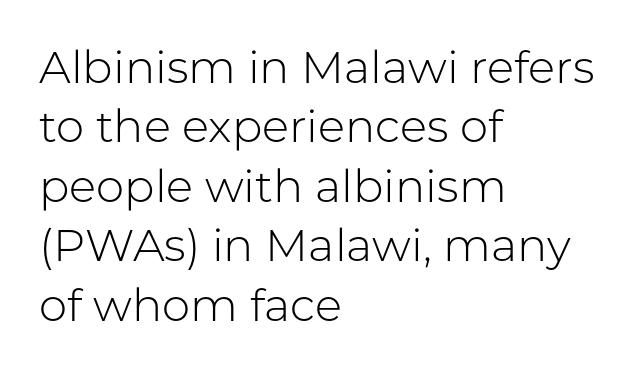
{"serif": "no", "italic": "no", "bold": "no", "weight": "light", "width": "normal", "stroke_contrast": "low", "x_height": "medium", "monospaced": "no", "underline": "no", "align": "left", "line_spacing": "normal", "line_spacing_ratio": 1.32, "letter_spacing": "normal", "letter_spacing_em": 0.0, "glyph_px": 45}
